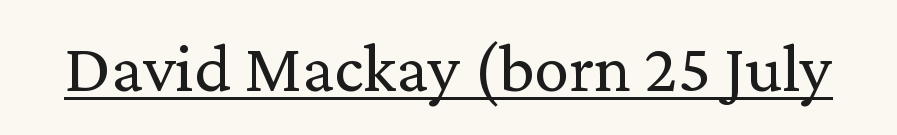
The image shows 70 px regular-weight serif type, upright; set normal letter spacing, underlined; medium stroke contrast and a medium x-height.
